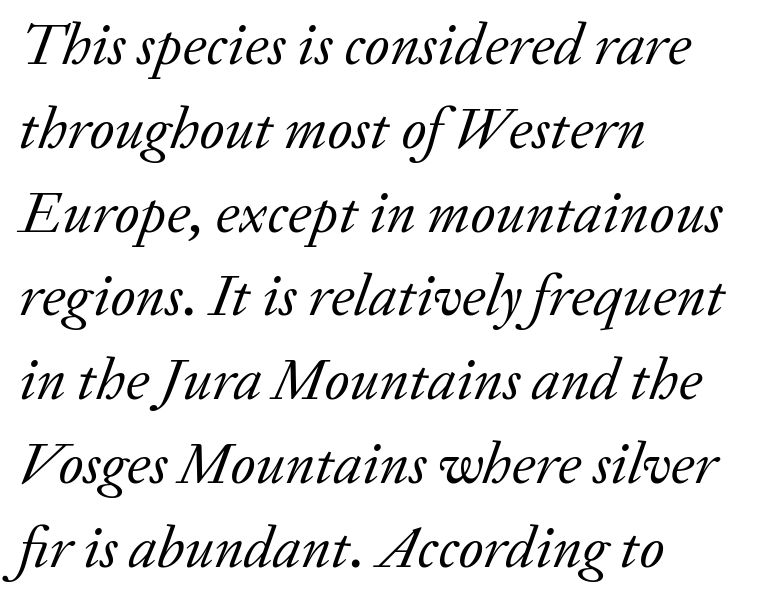
Small tapered or slab feet sit at the stroke ends, so this counts as serif. An italicized treatment has been applied to the whole sample. Standard letterfit; no display-style spreading of the glyphs. Baseline-to-baseline distance is the conventional proportion of letter height.
